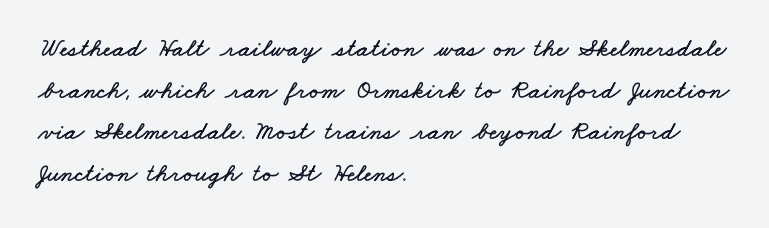
{"underline": "no", "align": "left", "line_spacing": "normal", "line_spacing_ratio": 1.6, "letter_spacing": "normal", "letter_spacing_em": 0.0, "glyph_px": 26}
